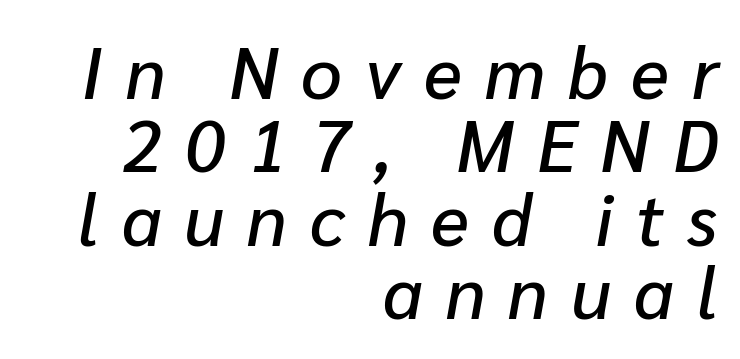
Italic: yes, the glyphs are oblique. In terms of leading, this rendering errs on the cramped side. The face used here is proportionally spaced, like ordinary book or web type. In terms of letterspacing, this is a distinctly airy, spread setting. Nobody drew a line under any word here.
